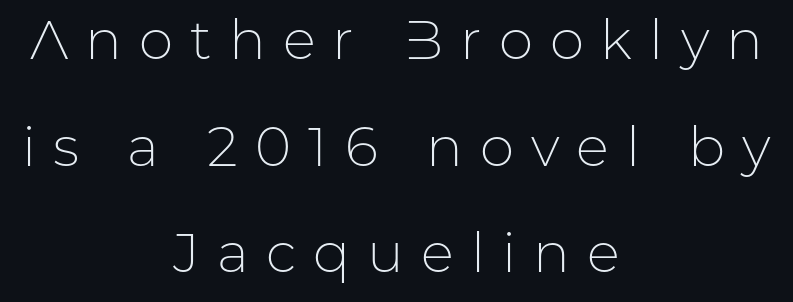
{"serif": "no", "italic": "no", "bold": "no", "weight": "light", "width": "normal", "stroke_contrast": "low", "x_height": "medium", "monospaced": "no", "underline": "no", "align": "center", "line_spacing": "loose", "line_spacing_ratio": 1.94, "letter_spacing": "wide", "letter_spacing_em": 0.31, "glyph_px": 55}
